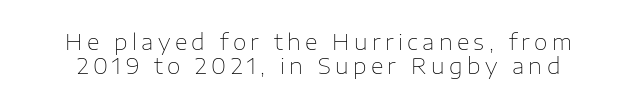
The image shows 22 px text type, upright; set tight line spacing (1.09x), unusually wide letter spacing (+0.2 em), not underlined.
